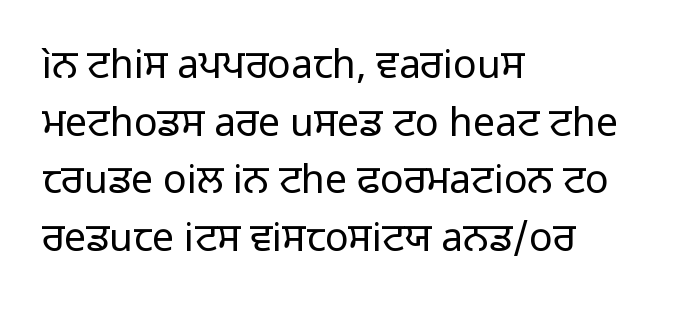
{"serif": "no", "italic": "no", "bold": "no", "weight": "regular", "width": "normal", "stroke_contrast": "low", "x_height": "medium", "monospaced": "no", "underline": "no", "align": "left", "line_spacing": "normal", "line_spacing_ratio": 1.48, "letter_spacing": "normal", "letter_spacing_em": 0.0, "glyph_px": 39}
